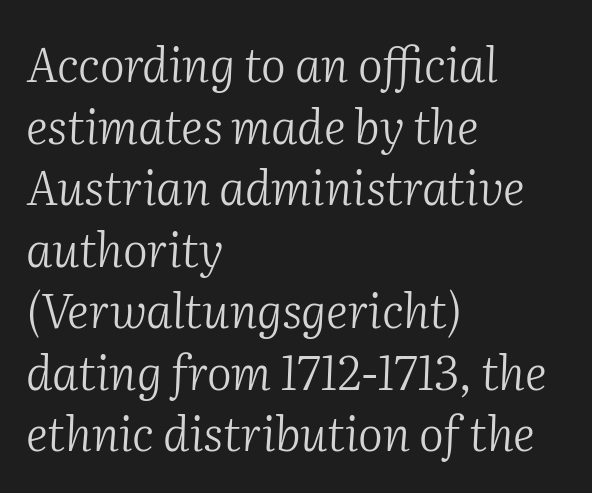
Baseline-to-baseline distance is the conventional proportion of letter height. This is oblique type, the kind used for emphasis or titles. Horizontal alignment here is leftward, the default for most running prose. Do the characters align in a grid? No, the font is proportional. Compared with typical body copy, the letter spacing here is the same.
